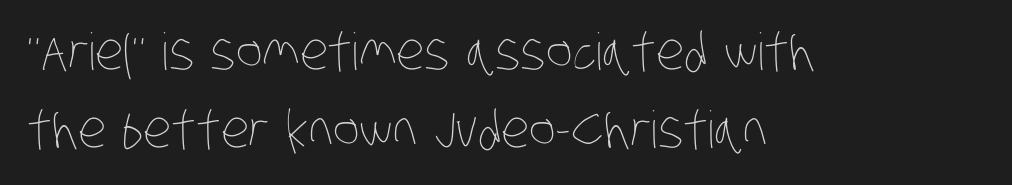
Q: Is the text bold? A: No.
Q: Is the text underlined? A: No.
Q: How is the paragraph aligned? A: Left-aligned.
Q: Is the spacing between letters normal or unusually wide? A: Normal.
Q: Is the spacing between lines tight, normal or loose? A: Normal.
Q: Width (condensed, normal, or wide)? A: Condensed.
Q: Stroke contrast? A: Low.
Q: x-height? A: Large.
Q: Monospaced? A: No.
